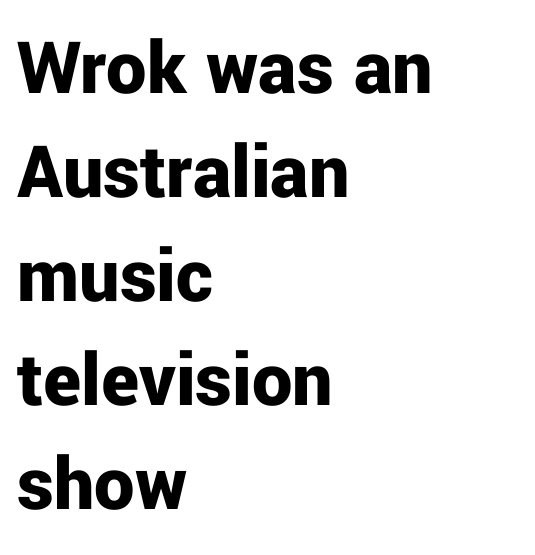
Q: Is the text bold? A: Yes.
Q: Is the text italic (slanted)? A: No, it is upright.
Q: Is the typeface a serif or a sans-serif typeface? A: Sans-serif.
Q: Is the text underlined? A: No.
Q: How is the paragraph aligned? A: Left-aligned.
Q: Is the spacing between letters normal or unusually wide? A: Normal.
Q: Is the spacing between lines tight, normal or loose? A: Normal.
Q: Width (condensed, normal, or wide)? A: Normal.
Q: Stroke contrast? A: Low.
Q: x-height? A: Medium.
Q: Monospaced? A: No.
